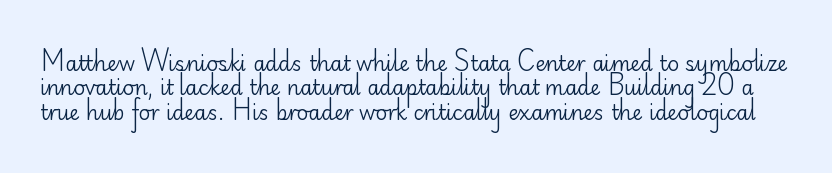
Q: Is the text bold? A: No.
Q: Is the text italic (slanted)? A: No, it is upright.
Q: Is the text underlined? A: No.
Q: Is the spacing between letters normal or unusually wide? A: Normal.
